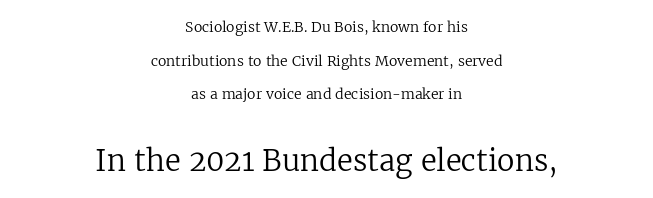
Q: Is the text bold? A: No.
Q: Is the text italic (slanted)? A: No, it is upright.
Q: Is the typeface a serif or a sans-serif typeface? A: Serif.
Q: Is the text underlined? A: No.
Q: How is the paragraph aligned? A: Centered.
Q: Is the spacing between letters normal or unusually wide? A: Normal.
Q: Is the spacing between lines tight, normal or loose? A: Loose.
Q: Which block of text is set in a larger size, the first (top) or the second (bottom)? A: The second (bottom) one.
Q: Width (condensed, normal, or wide)? A: Normal.
Q: Stroke contrast? A: Low.
Q: x-height? A: Medium.
Q: Monospaced? A: No.
